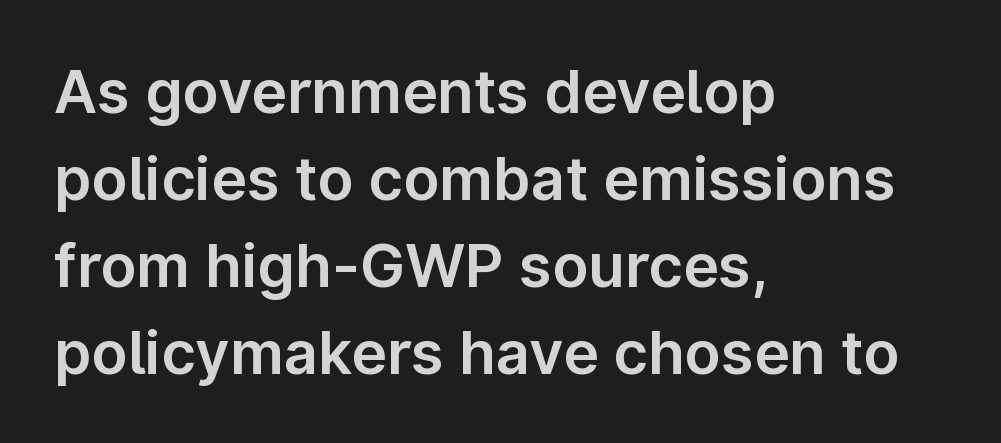
{"serif": "no", "italic": "no", "width": "normal", "stroke_contrast": "low", "x_height": "medium", "monospaced": "no", "underline": "no", "align": "left", "line_spacing": "normal", "line_spacing_ratio": 1.45, "letter_spacing": "normal", "letter_spacing_em": 0.0, "glyph_px": 60}
